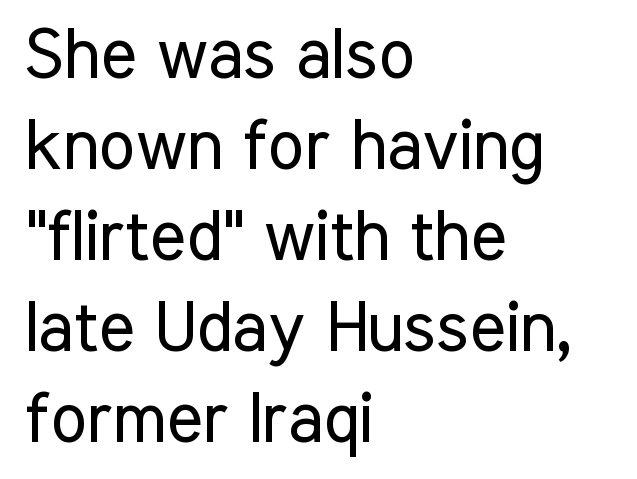
When letters stand straight like this, we call the style roman or upright. A typesetter would label this face a sans. Is this a fixed-width face? No — the glyphs have proportional, varying widths. Rule under the text: the space is simply empty.
